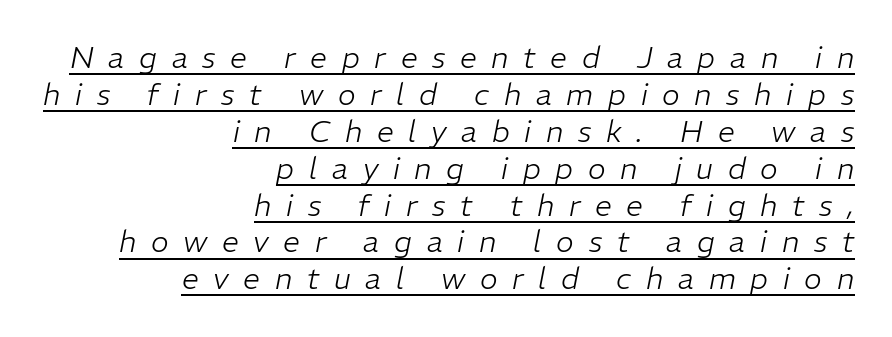
Q: Is the text bold? A: No.
Q: Is the text italic (slanted)? A: Yes, it leans right by about 11 degrees.
Q: Is the text underlined? A: Yes.
Q: How is the paragraph aligned? A: Right-aligned.
Q: Is the spacing between letters normal or unusually wide? A: Unusually wide.
Q: Width (condensed, normal, or wide)? A: Normal.
Q: Stroke contrast? A: Low.
Q: x-height? A: Medium.
Q: Monospaced? A: No.
